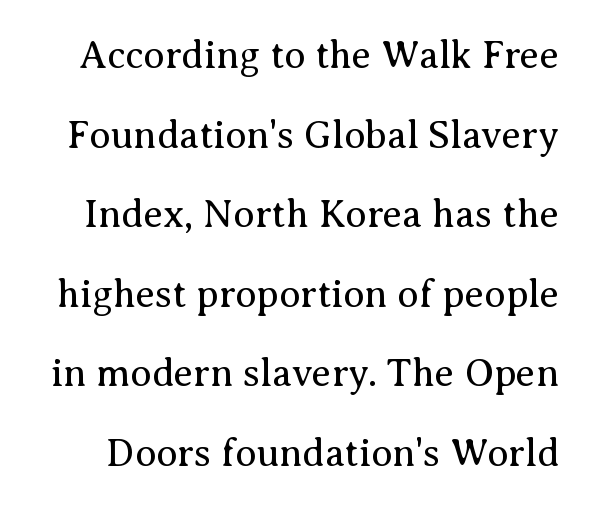
Q: Is the text bold? A: No.
Q: Is the text italic (slanted)? A: No, it is upright.
Q: Is the typeface a serif or a sans-serif typeface? A: Serif.
Q: Is the text underlined? A: No.
Q: Is the spacing between letters normal or unusually wide? A: Normal.
Q: Is the spacing between lines tight, normal or loose? A: Loose.
Q: Width (condensed, normal, or wide)? A: Normal.
Q: Stroke contrast? A: Medium.
Q: x-height? A: Medium.
Q: Monospaced? A: No.
